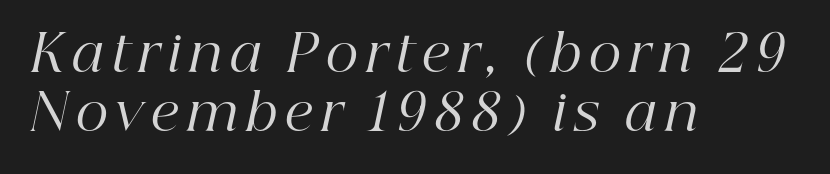
{"serif": "yes", "italic": "yes", "lean": "right", "slant_degrees": 12, "bold": "no", "weight": "regular", "width": "normal", "stroke_contrast": "high", "x_height": "medium", "monospaced": "no", "underline": "no", "align": "left", "line_spacing_ratio": 1.16, "glyph_px": 51}
